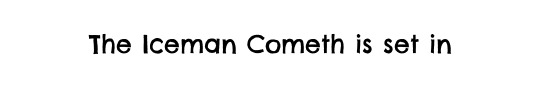
Descenders hang freely into open space. How are the letters spaced? Ordinarily, with no added tracking. Leftover space on each line is divided equally before and after the words.
